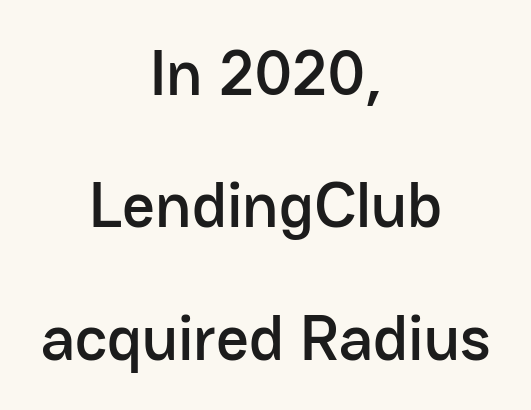
{"serif": "no", "italic": "no", "width": "normal", "stroke_contrast": "low", "x_height": "medium", "monospaced": "no", "underline": "no", "align": "center", "line_spacing": "loose", "line_spacing_ratio": 2.07, "letter_spacing": "normal", "letter_spacing_em": 0.0, "glyph_px": 64}
